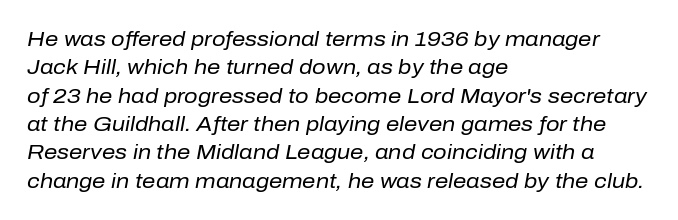
The passage shown has conventional tracking throughout. Stroke thickness stays within the range of a standard reading face or lighter. The setting favours the left margin, as ordinary paragraphs usually do. The foot of each line stays bare and open. Yep, that's italic — everything's leaning.
